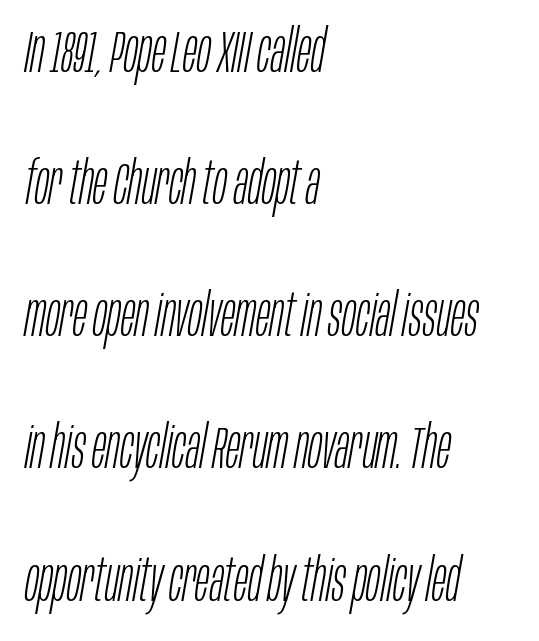
The image shows 59 px light, condensed type, italic (leaning right); set left-aligned, loose line spacing (2.24x), normal letter spacing, not underlined; low stroke contrast and a large x-height.
